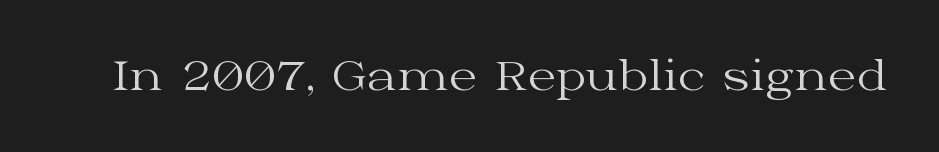
The image shows 41 px regular-weight, wide serif type, upright; set normal letter spacing, not underlined; medium stroke contrast and a medium x-height.
